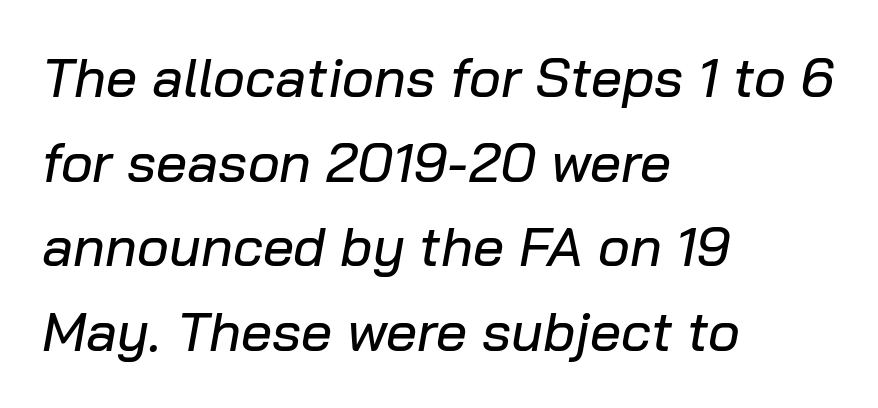
The image shows 55 px text type, italic (leaning right); set left-aligned, normal line spacing (1.54x), normal letter spacing, not underlined; low stroke contrast and a medium x-height.
